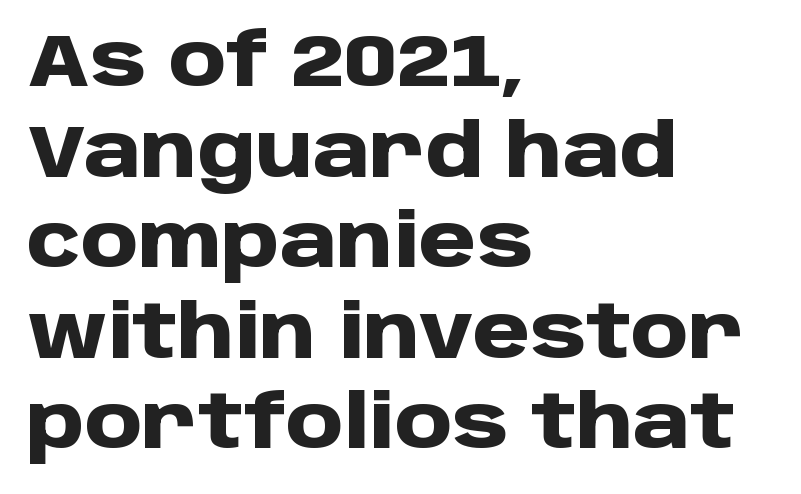
The image shows 73 px heavy sans-serif type, upright; set left-aligned, line spacing 1.24x, normal letter spacing, not underlined; low stroke contrast and a large x-height.
